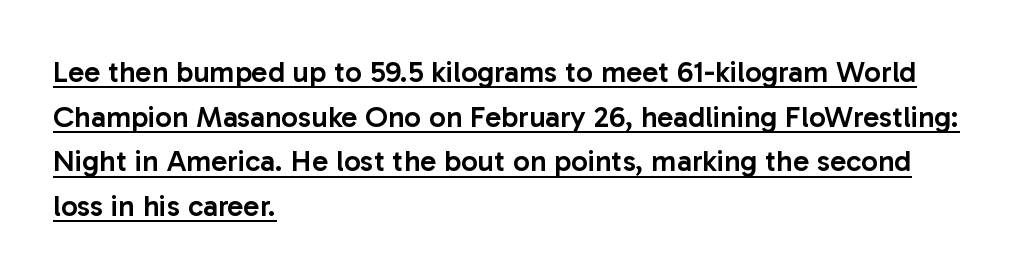
{"serif": "no", "italic": "no", "bold": "semi", "weight": "semibold", "width": "normal", "stroke_contrast": "low", "x_height": "medium", "monospaced": "no", "underline": "yes", "align": "left", "line_spacing": "normal", "line_spacing_ratio": 1.49, "letter_spacing": "normal", "letter_spacing_em": 0.0, "glyph_px": 30}
